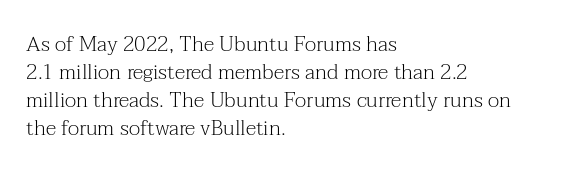
{"italic": "no", "bold": "no", "underline": "no", "align": "left", "line_spacing": "normal", "line_spacing_ratio": 1.33, "letter_spacing": "normal", "letter_spacing_em": 0.0, "glyph_px": 21}
